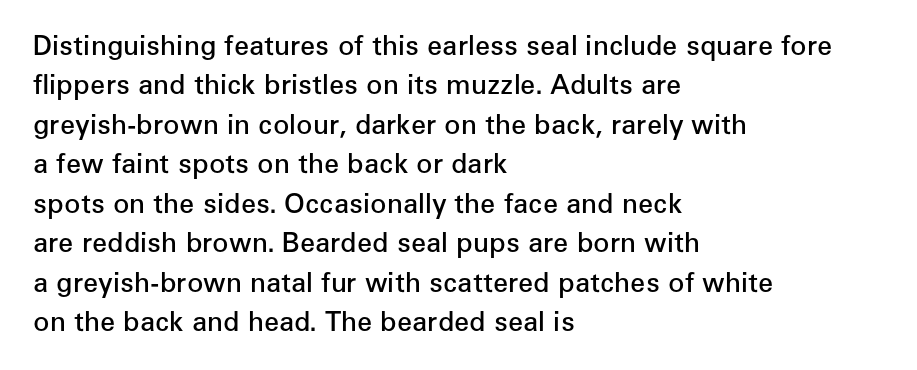
Q: Is the text bold? A: Semi-bold.
Q: Is the text italic (slanted)? A: No, it is upright.
Q: Is the text underlined? A: No.
Q: How is the paragraph aligned? A: Left-aligned.
Q: Is the spacing between letters normal or unusually wide? A: Normal.
Q: Is the spacing between lines tight, normal or loose? A: Normal.
